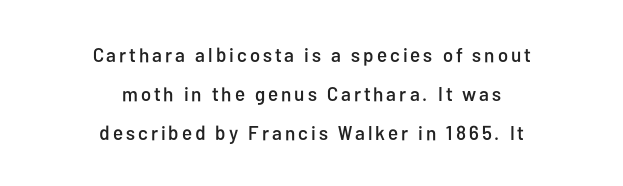
Q: Is the text italic (slanted)? A: No, it is upright.
Q: Is the text underlined? A: No.
Q: How is the paragraph aligned? A: Centered.
Q: Is the spacing between lines tight, normal or loose? A: Loose.
